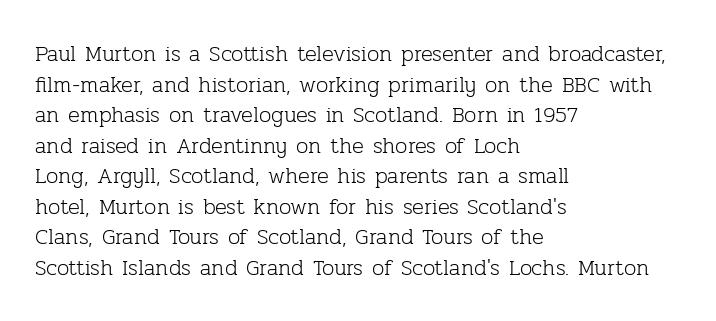
{"italic": "no", "bold": "no", "underline": "no", "align": "left", "line_spacing": "normal", "line_spacing_ratio": 1.39, "letter_spacing": "normal", "letter_spacing_em": 0.0, "glyph_px": 22}
